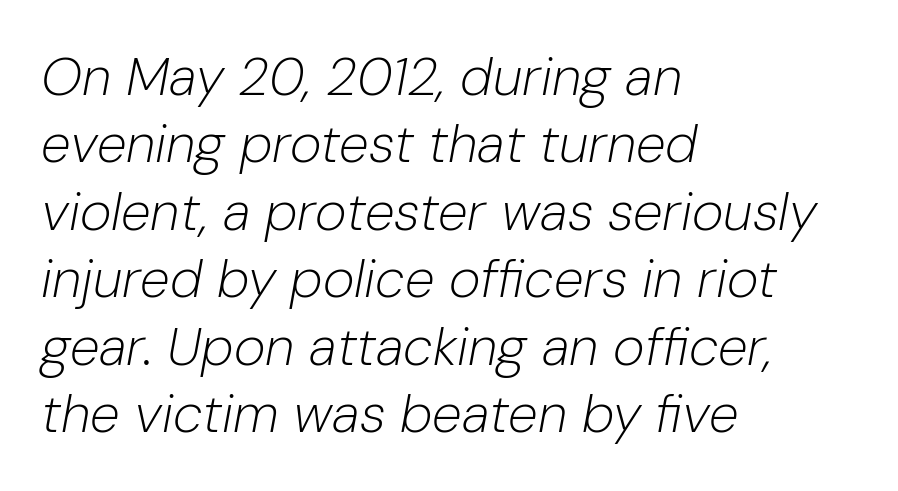
Q: Is the text bold? A: No.
Q: Is the text italic (slanted)? A: Yes, it leans right by about 10 degrees.
Q: Is the text underlined? A: No.
Q: How is the paragraph aligned? A: Left-aligned.
Q: Is the spacing between letters normal or unusually wide? A: Normal.
Q: Is the spacing between lines tight, normal or loose? A: Normal.
Q: Width (condensed, normal, or wide)? A: Normal.
Q: Stroke contrast? A: Low.
Q: x-height? A: Medium.
Q: Monospaced? A: No.
